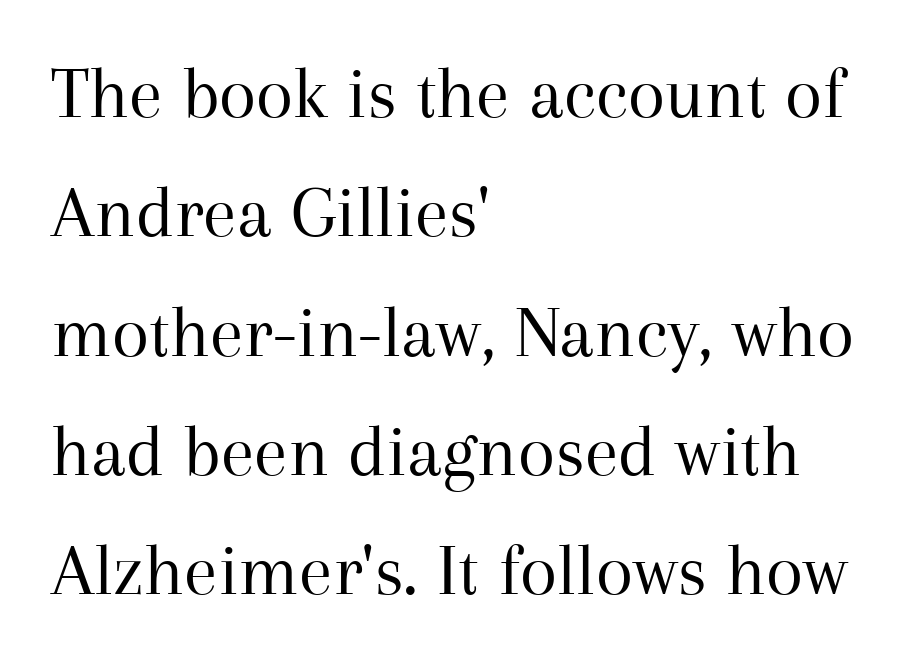
{"serif": "yes", "italic": "no", "bold": "no", "weight": "regular", "width": "normal", "stroke_contrast": "medium", "x_height": "medium", "monospaced": "no", "underline": "no", "align": "left", "line_spacing": "normal", "line_spacing_ratio": 1.57, "letter_spacing": "normal", "letter_spacing_em": 0.0, "glyph_px": 76}
